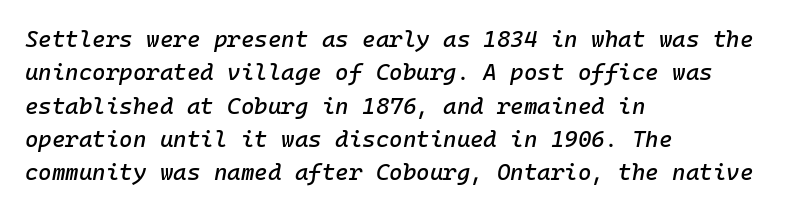
Q: Is the text italic (slanted)? A: Yes, it leans right by about 10 degrees.
Q: Is the text underlined? A: No.
Q: How is the paragraph aligned? A: Left-aligned.
Q: Is the spacing between letters normal or unusually wide? A: Normal.
Q: Is the spacing between lines tight, normal or loose? A: Normal.
